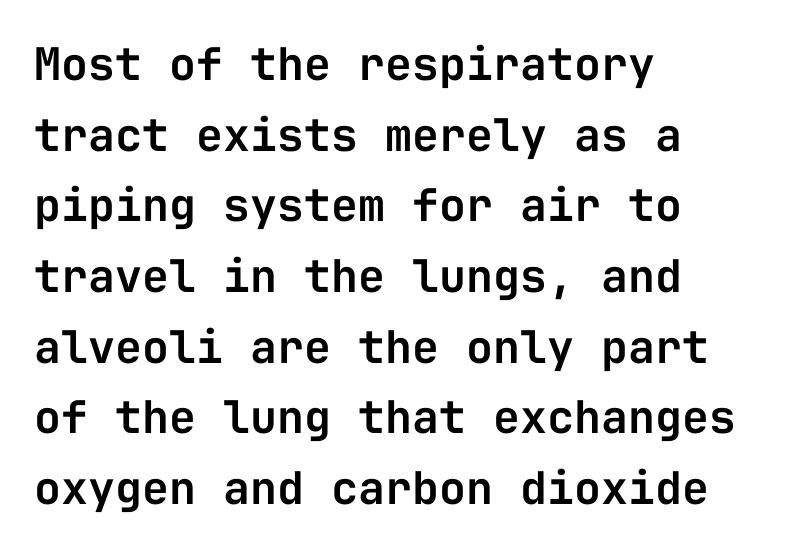
Ascenders rise straight up at ninety degrees. This is sans-serif lettering, the kind often seen on screens and signage. Here the designer chose a console-style face with uniform glyph widths. A bare baseline throughout the passage. Leftover space on each line is placed entirely after the last word.
